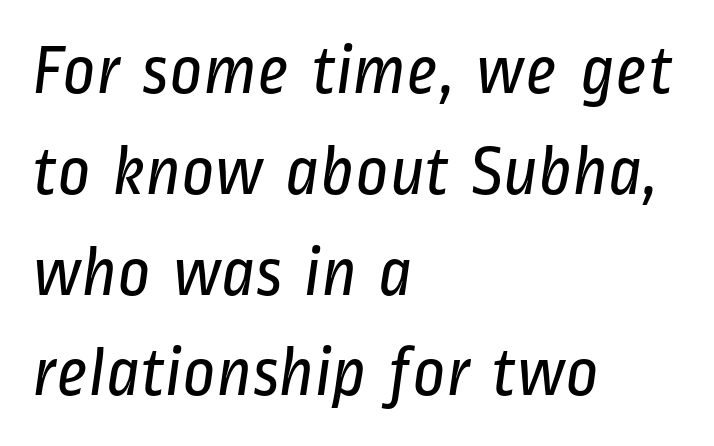
Q: Is the text bold? A: No.
Q: Is the typeface a serif or a sans-serif typeface? A: Sans-serif.
Q: Is the text underlined? A: No.
Q: How is the paragraph aligned? A: Left-aligned.
Q: Is the spacing between letters normal or unusually wide? A: Normal.
Q: Is the spacing between lines tight, normal or loose? A: Normal.
Q: Width (condensed, normal, or wide)? A: Condensed.
Q: Stroke contrast? A: Low.
Q: x-height? A: Medium.
Q: Monospaced? A: No.
